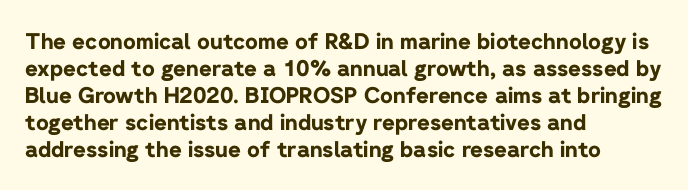
The image shows 22 px bold type, upright; set left-aligned, line spacing 1.23x, normal letter spacing, not underlined.
